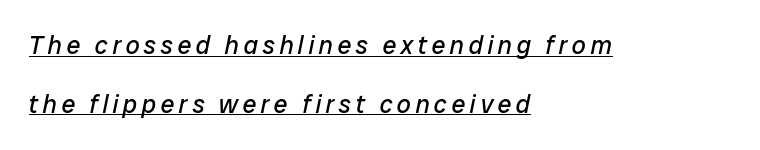
The image shows 25 px text type, italic (leaning right); set left-aligned, loose line spacing (2.35x), underlined.
